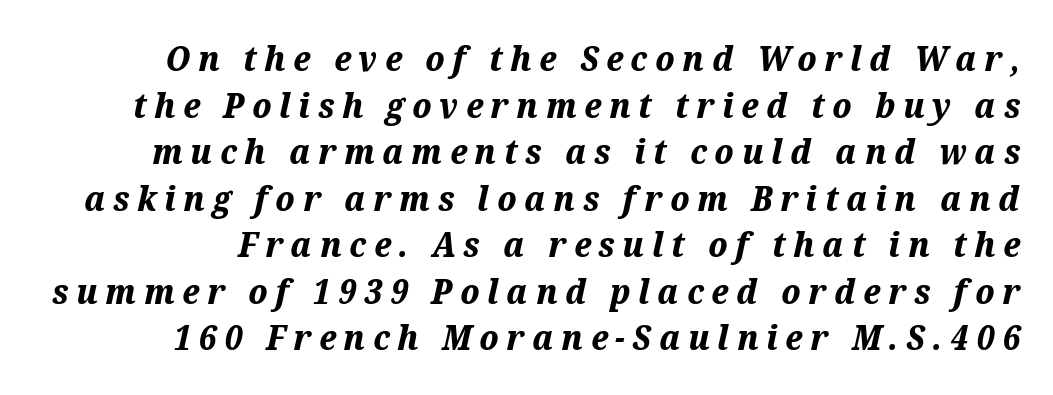
Q: Is the text bold? A: Yes.
Q: Is the text italic (slanted)? A: Yes, it leans right by about 12 degrees.
Q: Is the text underlined? A: No.
Q: Is the spacing between letters normal or unusually wide? A: Unusually wide.
Q: Is the spacing between lines tight, normal or loose? A: Normal.
Q: Width (condensed, normal, or wide)? A: Normal.
Q: Stroke contrast? A: Medium.
Q: x-height? A: Medium.
Q: Monospaced? A: No.
